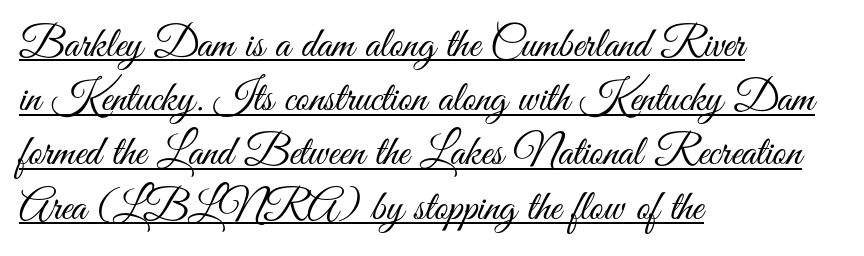
The image shows 43 px light, condensed sans-serif type; set left-aligned, normal line spacing (1.26x), normal letter spacing, underlined; medium stroke contrast and a small x-height.
